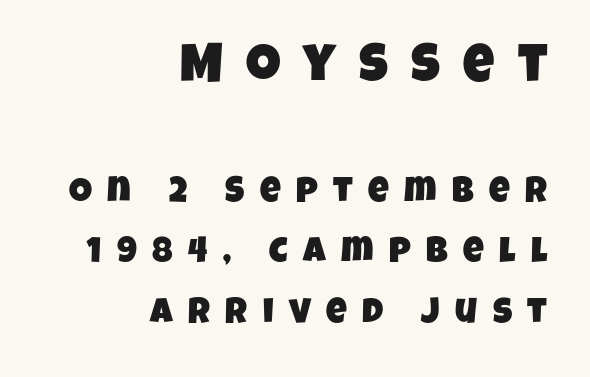
The image shows 54 px condensed sans-serif type; set right-aligned, normal line spacing (1.67x), unusually wide letter spacing (+0.43 em), not underlined; the first (top) block is 1.5x larger; low stroke contrast and a large x-height.
